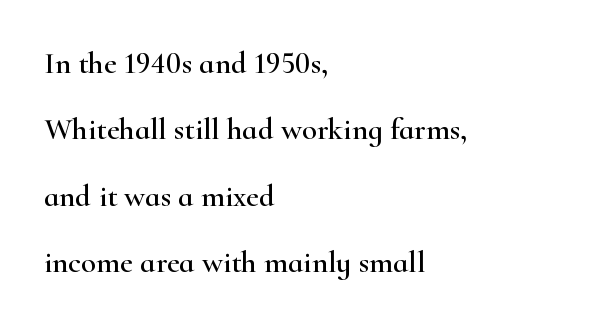
Q: Is the text italic (slanted)? A: No, it is upright.
Q: Is the typeface a serif or a sans-serif typeface? A: Serif.
Q: Is the text underlined? A: No.
Q: How is the paragraph aligned? A: Left-aligned.
Q: Is the spacing between letters normal or unusually wide? A: Normal.
Q: Is the spacing between lines tight, normal or loose? A: Loose.
Q: Width (condensed, normal, or wide)? A: Wide.
Q: Stroke contrast? A: High.
Q: x-height? A: Small.
Q: Monospaced? A: No.
